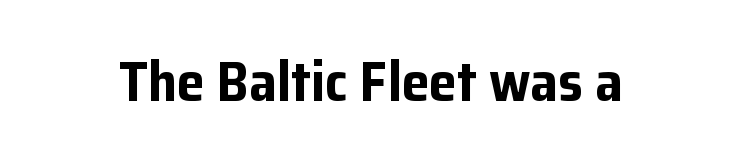
These lines carry a lot of weight — the face is fully bold. Plain, unruled lines of type. Spacing between characters is what you'd get straight out of the box. Style check: upright. These lines are rendered in a variable-pitch font. The typeface chosen for these lines omits serifs.
